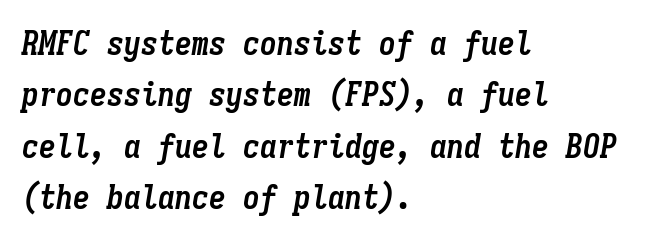
The image shows 34 px semibold, condensed type, italic (leaning right), monospaced; set left-aligned, normal line spacing (1.51x), normal letter spacing, not underlined; low stroke contrast and a medium x-height.
